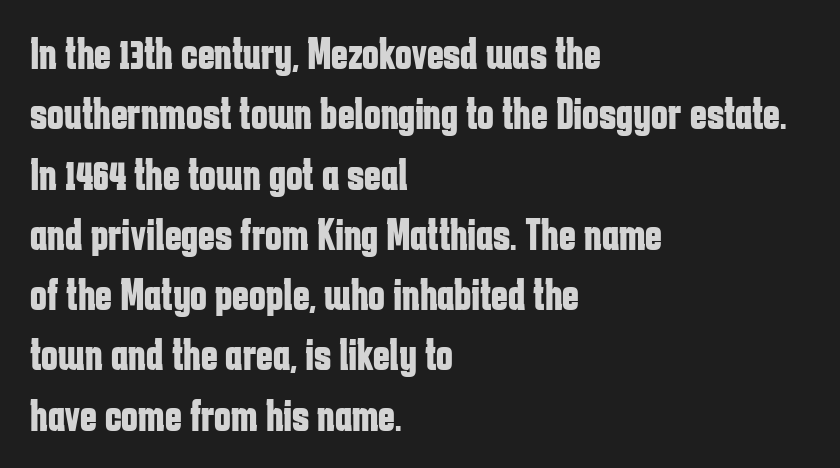
The image shows 45 px bold, condensed sans-serif type, upright; set left-aligned, normal line spacing (1.34x), normal letter spacing, not underlined; low stroke contrast and a medium x-height.
